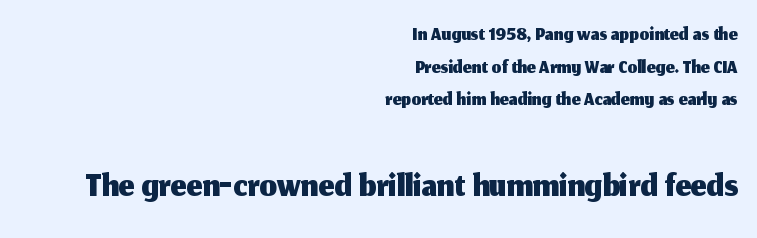
The image shows 55 px sans-serif type, upright; set right-aligned, tight line spacing (1.05x), normal letter spacing, not underlined; the second (bottom) block is 1.77x larger; medium stroke contrast and a medium x-height.
